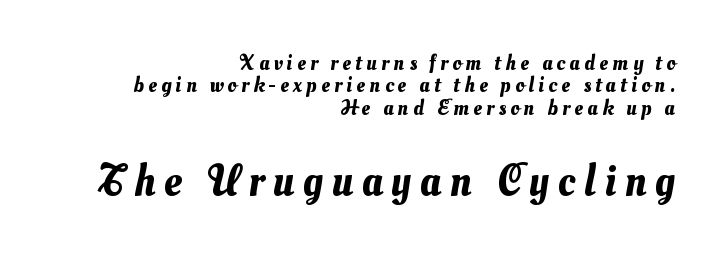
Q: Is the text underlined? A: No.
Q: How is the paragraph aligned? A: Right-aligned.
Q: Is the spacing between lines tight, normal or loose? A: Tight.
Q: Which block of text is set in a larger size, the first (top) or the second (bottom)? A: The second (bottom) one.
Q: Width (condensed, normal, or wide)? A: Normal.
Q: Stroke contrast? A: Medium.
Q: x-height? A: Small.
Q: Monospaced? A: No.
